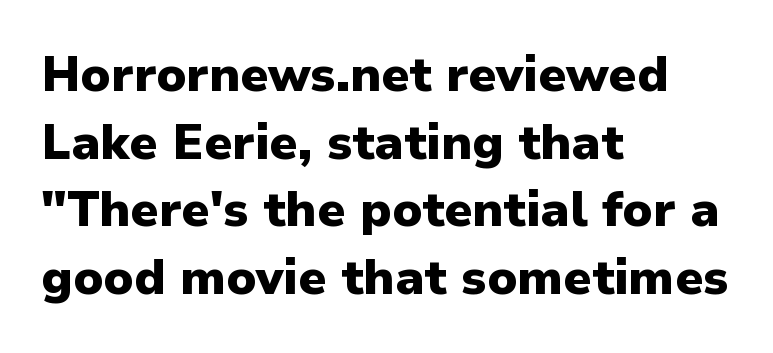
No feet cap the strokes, marking this as sans-serif type. Ascenders rise straight up at ninety degrees. This rendering uses left alignment, leaving the right contour irregular. The rendering uses a bold face; every stroke is thick and dark. Between one letter and the next there's only the usual sliver of space. Each letter keeps its own natural width here, so spacing adapts to shape.
